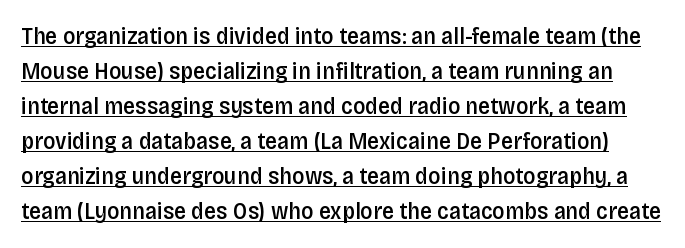
The image shows 24 px text type, upright; set normal line spacing (1.46x), normal letter spacing, underlined.
